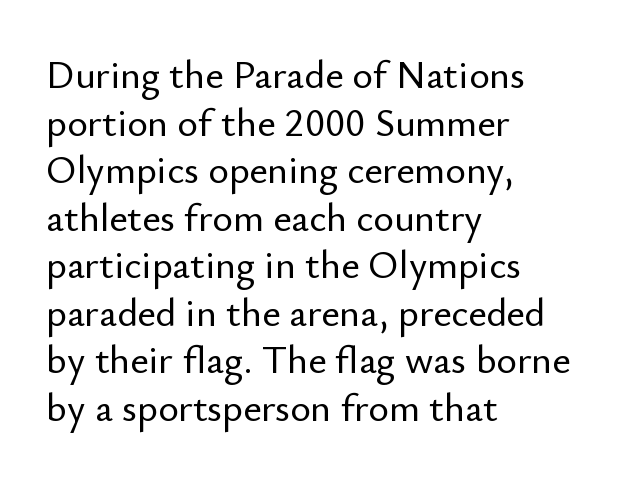
{"serif": "no", "italic": "no", "width": "normal", "stroke_contrast": "low", "x_height": "small", "monospaced": "no", "underline": "no", "align": "left", "line_spacing_ratio": 1.22, "letter_spacing": "normal", "letter_spacing_em": 0.0, "glyph_px": 39}
